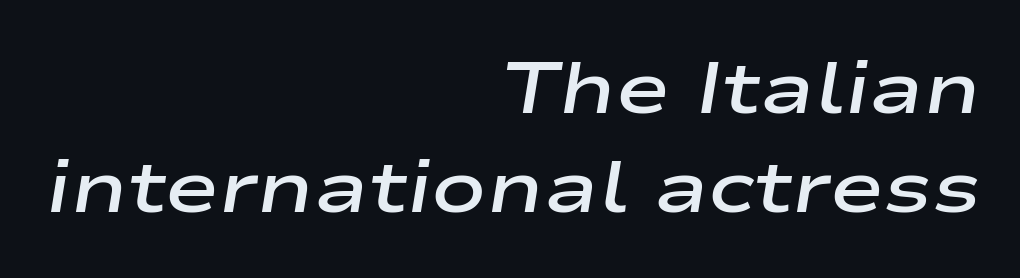
Think of a printed novel: that variable character pitch is what you see here. A fair bit of extra ink — the face is semibold, not bold. Interline gaps are of average width in this sample. Tracking here is standard; glyphs follow each other at the usual distance. When letters slant like this, we call the style italic.
